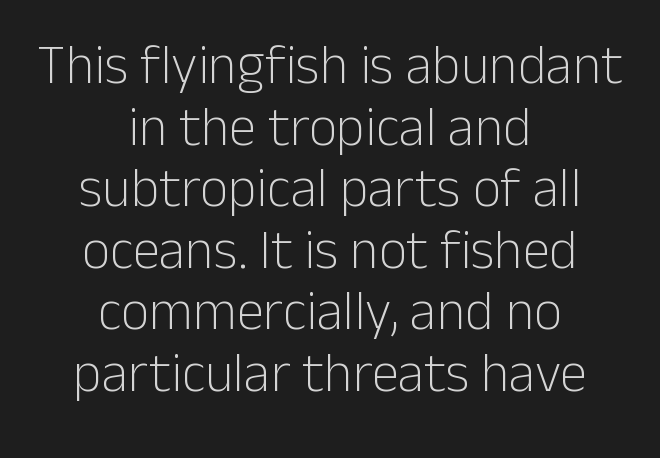
The image shows 55 px light sans-serif type, upright; set centered, tight line spacing (1.12x), normal letter spacing, not underlined; low stroke contrast and a medium x-height.
